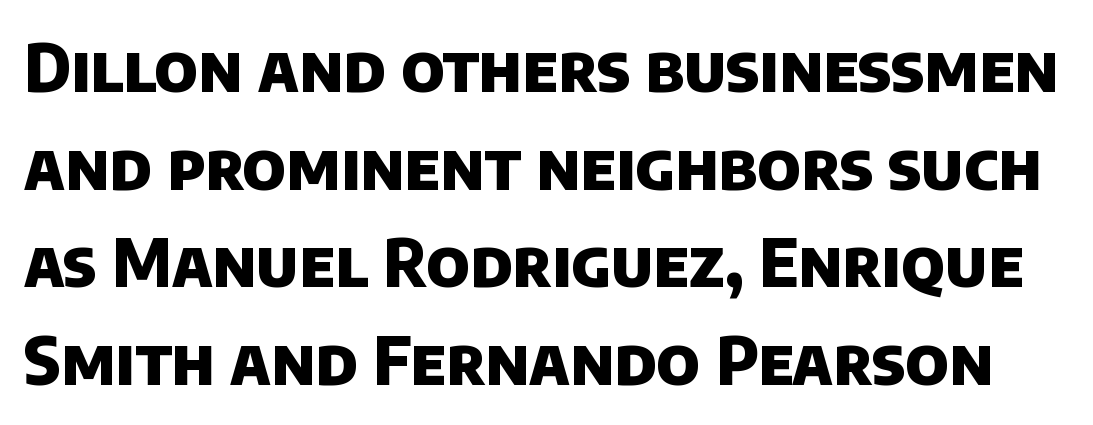
{"serif": "no", "bold": "yes", "weight": "heavy", "width": "normal", "stroke_contrast": "low", "x_height": "large", "monospaced": "no", "underline": "no", "line_spacing": "normal", "line_spacing_ratio": 1.48, "letter_spacing": "normal", "letter_spacing_em": 0.0, "glyph_px": 66}
